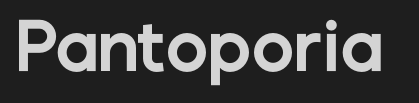
Q: Is the text bold? A: Yes.
Q: Is the text italic (slanted)? A: No, it is upright.
Q: Is the typeface a serif or a sans-serif typeface? A: Sans-serif.
Q: Is the text underlined? A: No.
Q: Is the spacing between letters normal or unusually wide? A: Normal.
Q: Width (condensed, normal, or wide)? A: Normal.
Q: Stroke contrast? A: Low.
Q: x-height? A: Medium.
Q: Monospaced? A: No.
